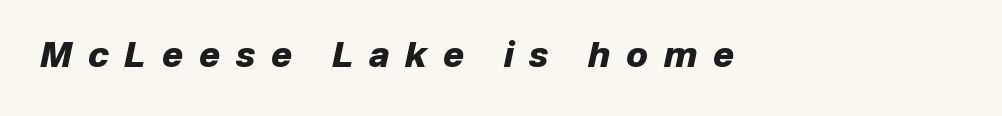
The image shows 35 px heavy type, italic (leaning right); set unusually wide letter spacing (+0.45 em), not underlined; low stroke contrast and a medium x-height.
